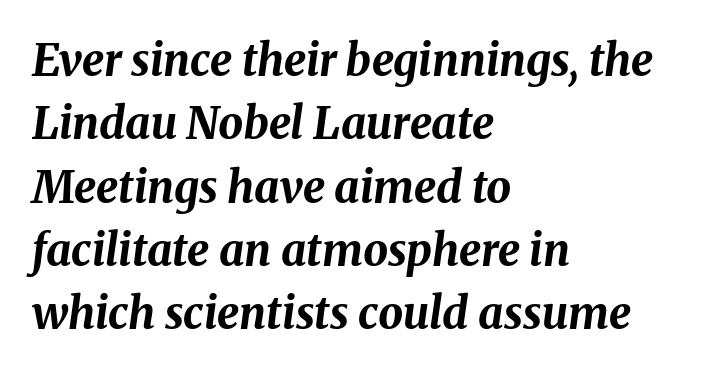
{"italic": "yes", "lean": "right", "slant_degrees": 8, "bold": "yes", "weight": "bold", "width": "normal", "stroke_contrast": "medium", "x_height": "medium", "monospaced": "no", "underline": "no", "align": "left", "line_spacing": "normal", "line_spacing_ratio": 1.44, "letter_spacing": "normal", "letter_spacing_em": 0.0, "glyph_px": 44}
